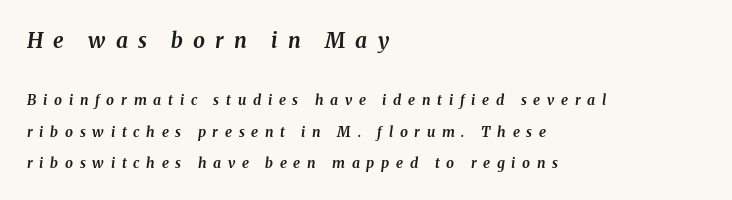
Q: Is the text bold? A: Yes.
Q: Is the text italic (slanted)? A: Yes, it leans right by about 8 degrees.
Q: Is the text underlined? A: No.
Q: How is the paragraph aligned? A: Left-aligned.
Q: Is the spacing between letters normal or unusually wide? A: Unusually wide.
Q: Is the spacing between lines tight, normal or loose? A: Loose.
Q: Which block of text is set in a larger size, the first (top) or the second (bottom)? A: The first (top) one.
